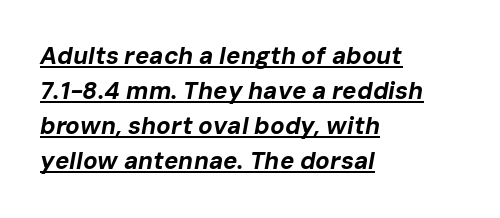
Q: Is the text bold? A: Yes.
Q: Is the text italic (slanted)? A: Yes, it leans right by about 10 degrees.
Q: Is the text underlined? A: Yes.
Q: How is the paragraph aligned? A: Left-aligned.
Q: Is the spacing between letters normal or unusually wide? A: Normal.
Q: Is the spacing between lines tight, normal or loose? A: Normal.
